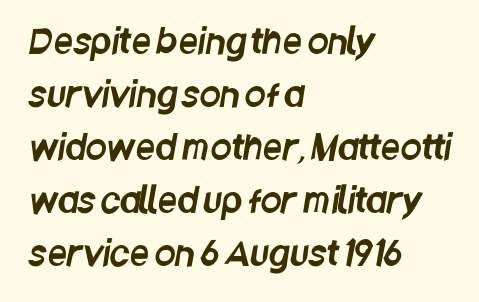
Q: Is the typeface a serif or a sans-serif typeface? A: Sans-serif.
Q: Is the text underlined? A: No.
Q: How is the paragraph aligned? A: Left-aligned.
Q: Is the spacing between letters normal or unusually wide? A: Normal.
Q: Is the spacing between lines tight, normal or loose? A: Normal.
Q: Width (condensed, normal, or wide)? A: Condensed.
Q: Stroke contrast? A: Low.
Q: x-height? A: Large.
Q: Monospaced? A: No.
